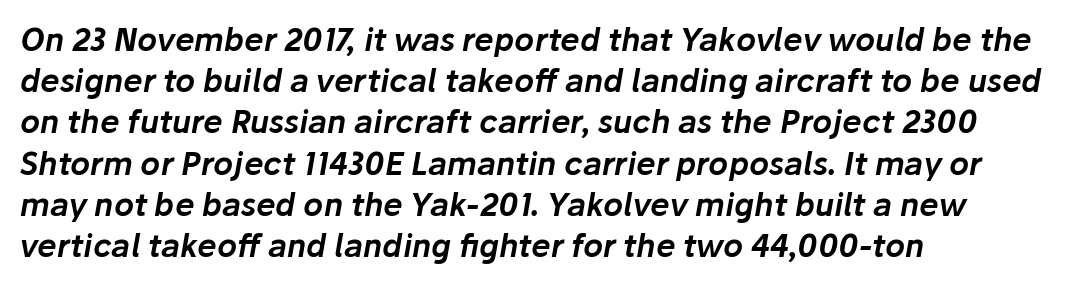
The image shows 31 px text type, italic (leaning right); set left-aligned, normal line spacing (1.33x), normal letter spacing, not underlined; low stroke contrast and a medium x-height.
